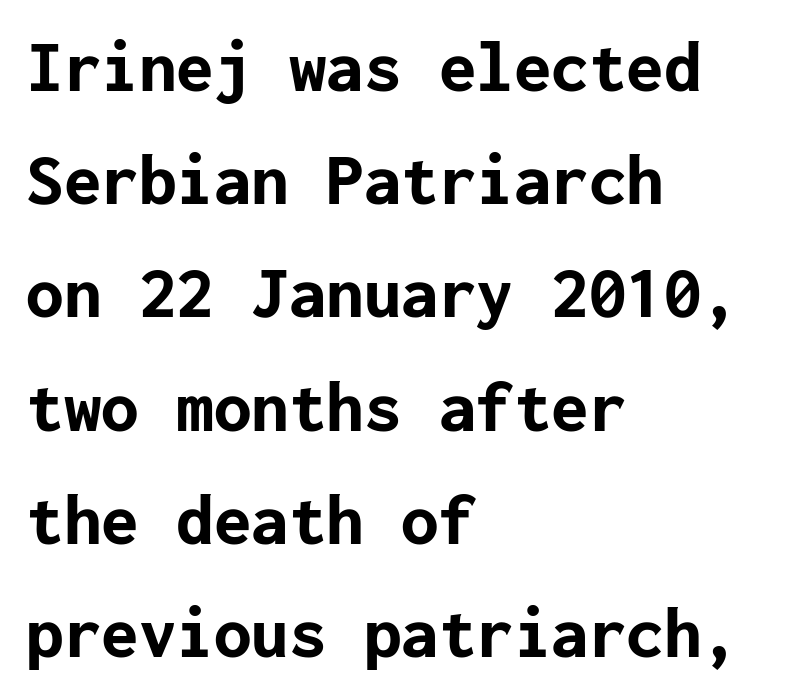
The image shows 75 px bold sans-serif type, upright; set left-aligned, normal line spacing (1.51x), normal letter spacing, not underlined; low stroke contrast and a medium x-height.
